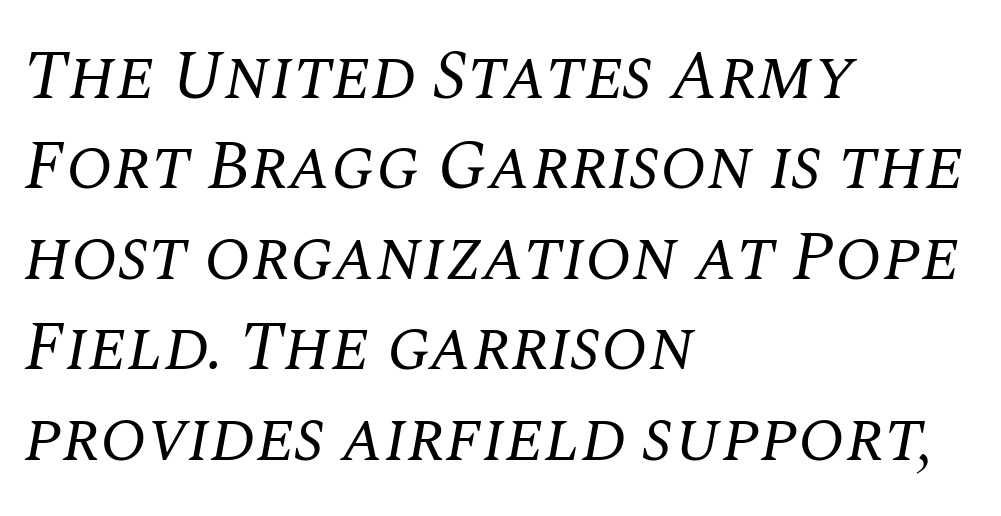
The image shows 69 px regular-weight serif type, italic (leaning right); set left-aligned, normal line spacing (1.31x), normal letter spacing, not underlined; medium stroke contrast and a large x-height.
